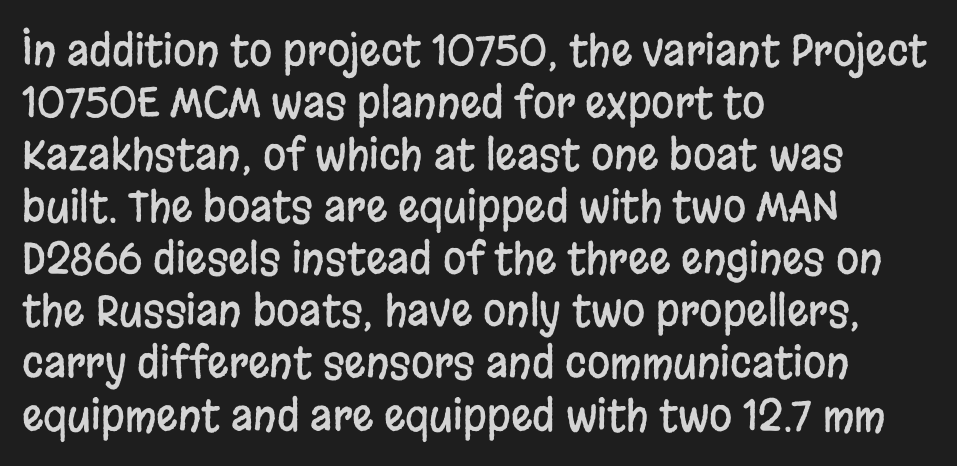
Q: Is the text italic (slanted)? A: No, it is upright.
Q: Is the typeface a serif or a sans-serif typeface? A: Sans-serif.
Q: Is the text underlined? A: No.
Q: How is the paragraph aligned? A: Left-aligned.
Q: Is the spacing between letters normal or unusually wide? A: Normal.
Q: Width (condensed, normal, or wide)? A: Condensed.
Q: Stroke contrast? A: Low.
Q: x-height? A: Large.
Q: Monospaced? A: No.
